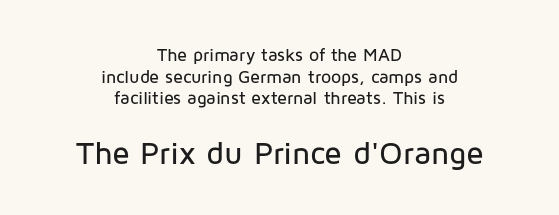
{"serif": "no", "italic": "no", "width": "normal", "stroke_contrast": "low", "x_height": "medium", "monospaced": "no", "underline": "no", "align": "center", "line_spacing_ratio": 1.2, "letter_spacing": "normal", "letter_spacing_em": 0.0, "larger_block": "second", "size_ratio": 1.78, "glyph_px": 32}
